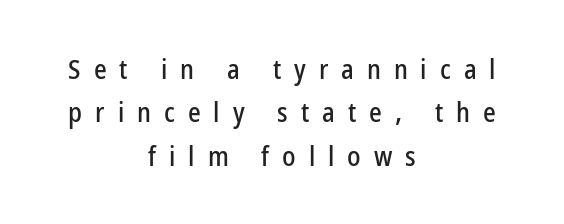
The image shows 27 px text type, upright; set centered, normal line spacing (1.61x), unusually wide letter spacing (+0.48 em), not underlined.
